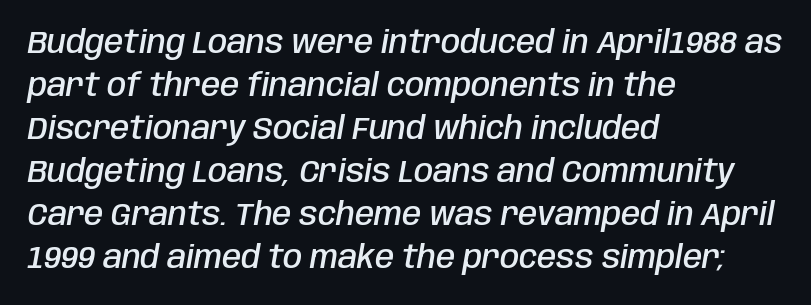
{"italic": "yes", "lean": "right", "slant_degrees": 10, "bold": "semi", "weight": "semibold", "width": "condensed", "stroke_contrast": "low", "x_height": "large", "monospaced": "no", "underline": "no", "align": "left", "line_spacing": "normal", "line_spacing_ratio": 1.39, "letter_spacing": "normal", "letter_spacing_em": 0.0, "glyph_px": 31}
